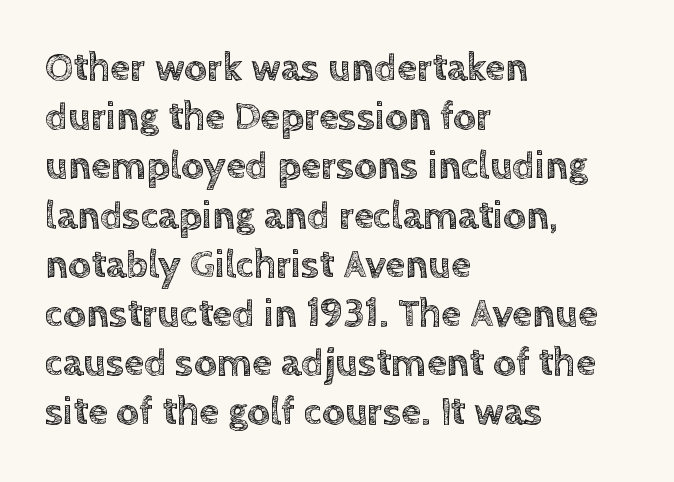
The image shows 40 px text type, upright; set left-aligned, line spacing 1.23x, normal letter spacing, not underlined; a large x-height.
